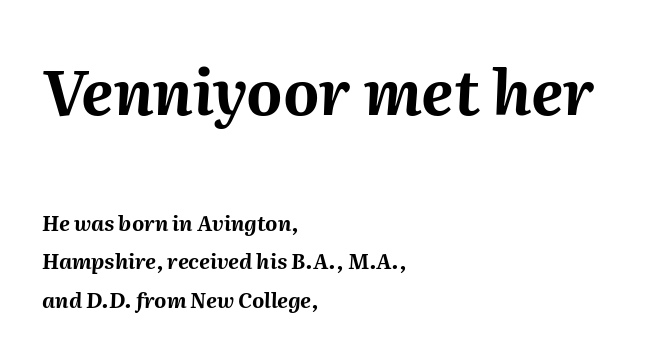
The image shows 62 px bold type, italic (leaning right); set left-aligned, line spacing 1.84x, normal letter spacing, not underlined; the first (top) block is 2.95x larger; medium stroke contrast and a medium x-height.
